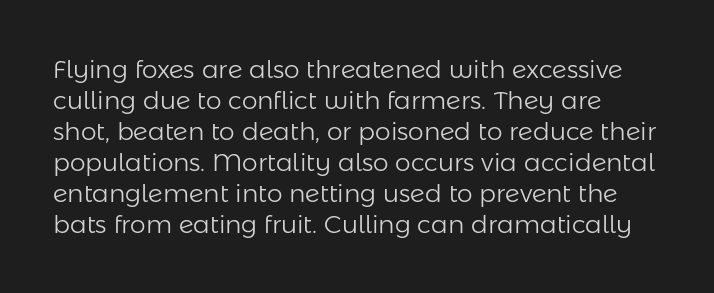
{"italic": "no", "bold": "no", "underline": "no", "line_spacing_ratio": 1.24, "letter_spacing": "normal", "letter_spacing_em": 0.0, "glyph_px": 25}
